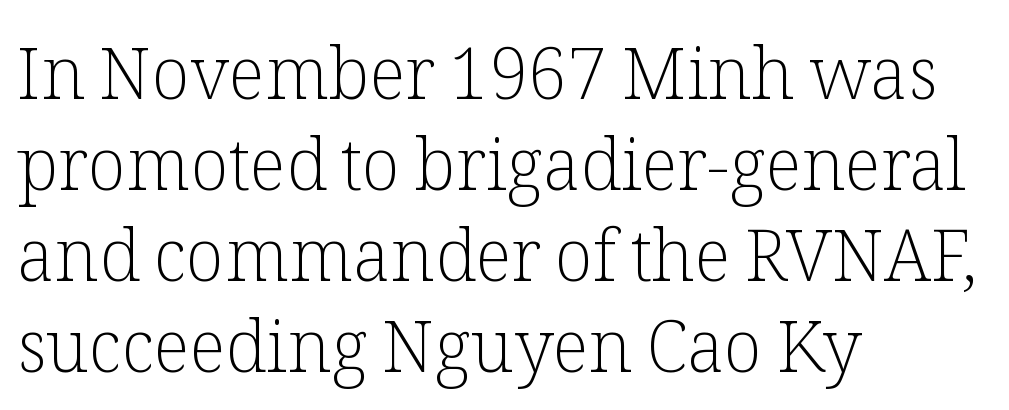
The image shows 71 px light serif type, upright; set left-aligned, normal line spacing (1.28x), normal letter spacing, not underlined; low stroke contrast and a medium x-height.
